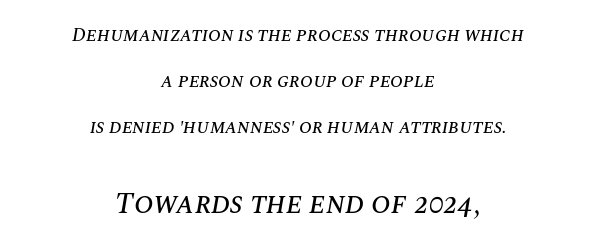
The image shows 29 px text type, italic (leaning right); set centered, loose line spacing (2.43x), normal letter spacing, not underlined; the second (bottom) block is 1.53x larger; medium stroke contrast and a large x-height.
